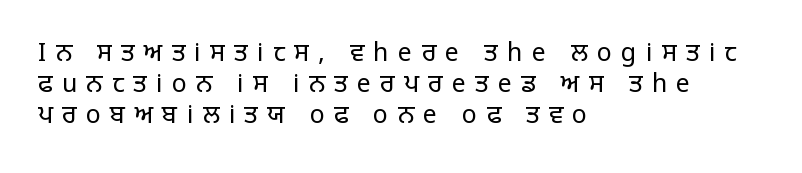
The image shows 25 px text type, upright; set left-aligned, normal line spacing (1.25x), unusually wide letter spacing (+0.37 em), not underlined.
